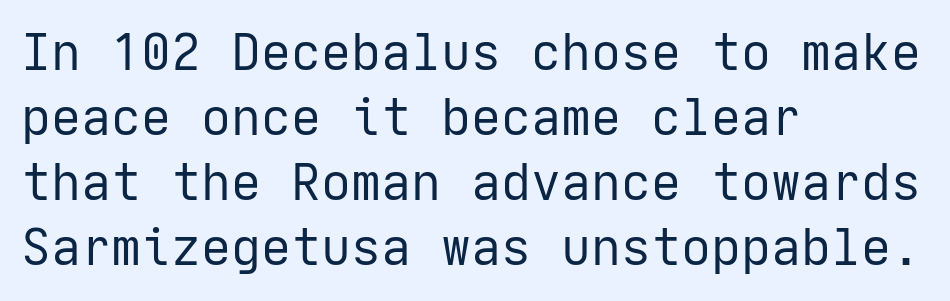
The zone under the glyphs is completely vacant. Grotesque or geometric, the face here clearly has no serifs. You could call the tracking neutral — neither tight nor loose. Style check: upright. Nothing heavy about these letters — not bold at all.
